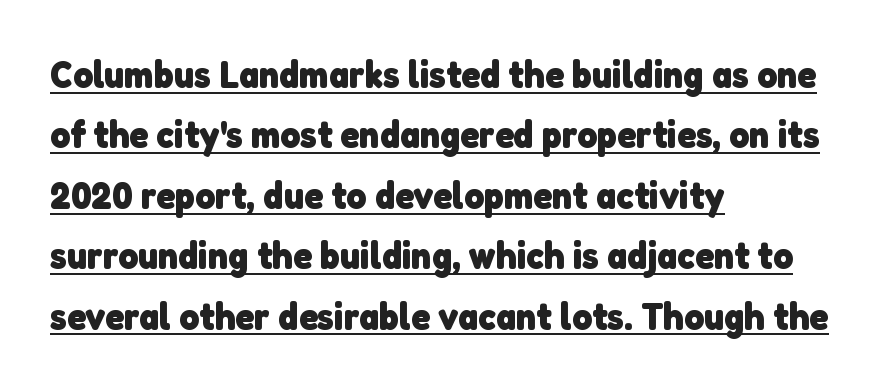
Does the leading feel generous? No, just average. Caption: lettering with a line underneath. Default kerning and tracking; the words read as compact shapes. This sample uses a sans-serif face. What weight is shown? A full bold with thick strokes. A classic flush-left, rag-right setting is used for this passage.
